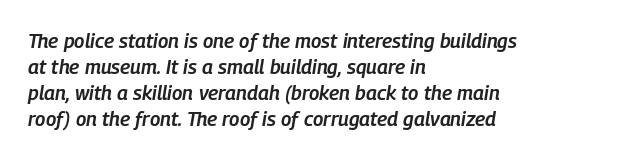
Q: Is the text bold? A: Semi-bold.
Q: Is the text italic (slanted)? A: Yes, it leans right by about 9 degrees.
Q: Is the text underlined? A: No.
Q: How is the paragraph aligned? A: Left-aligned.
Q: Is the spacing between letters normal or unusually wide? A: Normal.
Q: Is the spacing between lines tight, normal or loose? A: Normal.
